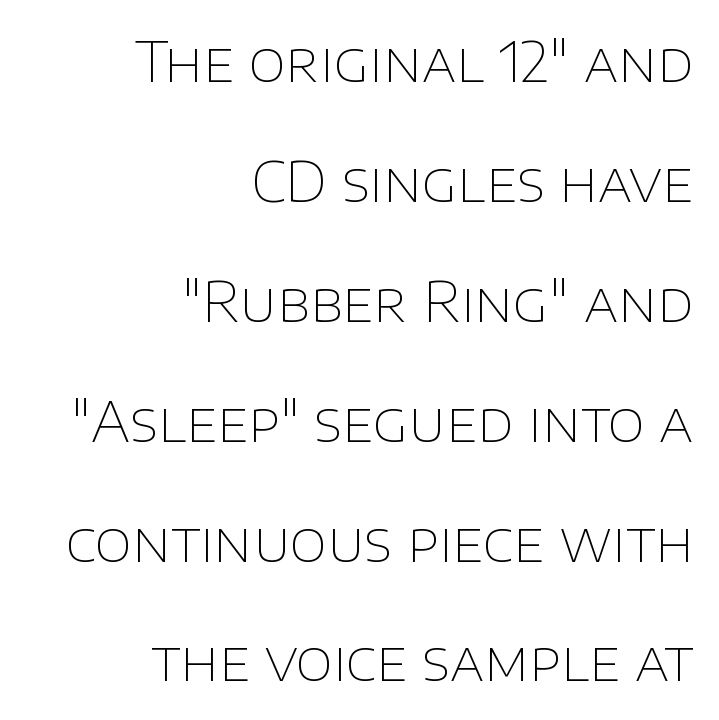
This rendering employs a face without finishing strokes, i.e., a sans-serif. The lettering holds an erect, upright posture throughout. This sample uses plain, unmodified letter spacing. The zone under the glyphs is completely vacant. A quiet, ordinary-to-light weight characterises the typeface.
